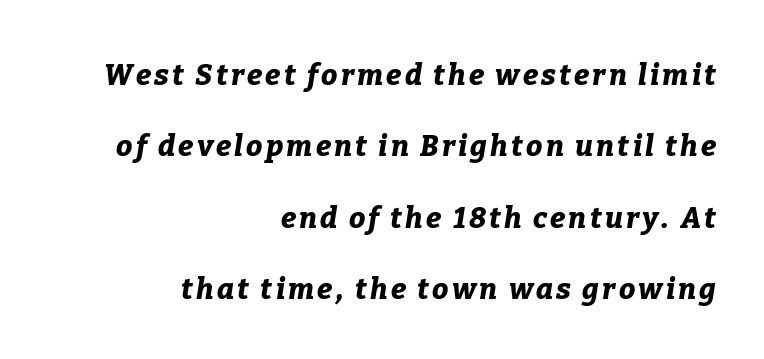
Q: Is the text bold? A: Yes.
Q: Is the text italic (slanted)? A: Yes, it leans right by about 9 degrees.
Q: Is the text underlined? A: No.
Q: How is the paragraph aligned? A: Right-aligned.
Q: Is the spacing between lines tight, normal or loose? A: Loose.
Q: Width (condensed, normal, or wide)? A: Normal.
Q: Stroke contrast? A: Low.
Q: x-height? A: Medium.
Q: Monospaced? A: No.
